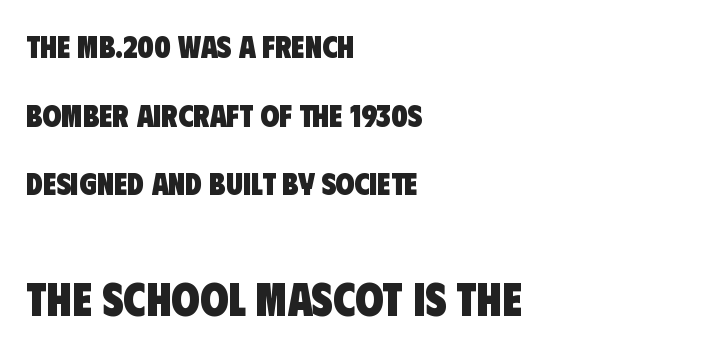
{"serif": "no", "bold": "yes", "weight": "heavy", "width": "condensed", "stroke_contrast": "low", "x_height": "large", "monospaced": "no", "underline": "no", "align": "left", "line_spacing": "loose", "line_spacing_ratio": 2.21, "letter_spacing": "normal", "letter_spacing_em": 0.0, "larger_block": "second", "size_ratio": 1.48, "glyph_px": 46}
